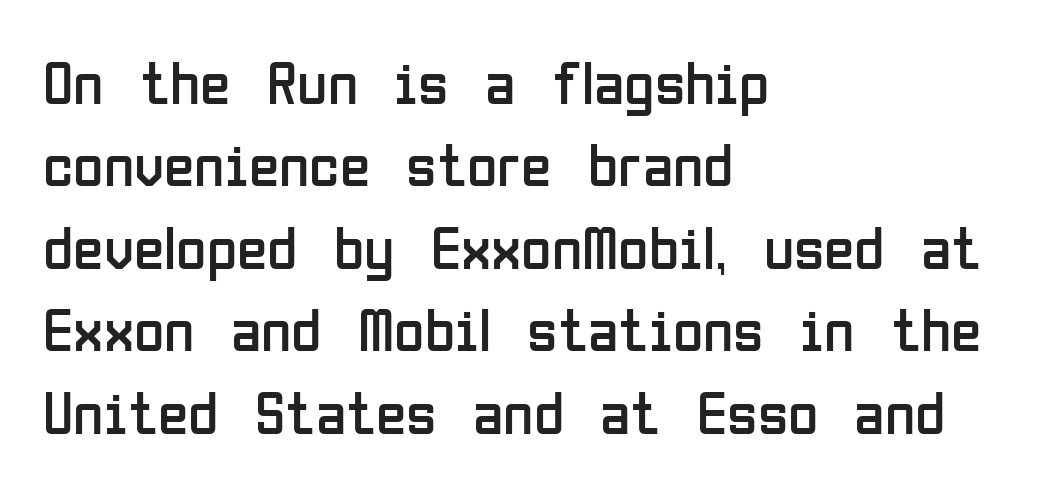
{"serif": "no", "italic": "no", "bold": "no", "weight": "regular", "width": "condensed", "stroke_contrast": "low", "x_height": "medium", "monospaced": "no", "underline": "no", "align": "left", "line_spacing": "normal", "line_spacing_ratio": 1.33, "letter_spacing": "normal", "letter_spacing_em": 0.0, "glyph_px": 62}
